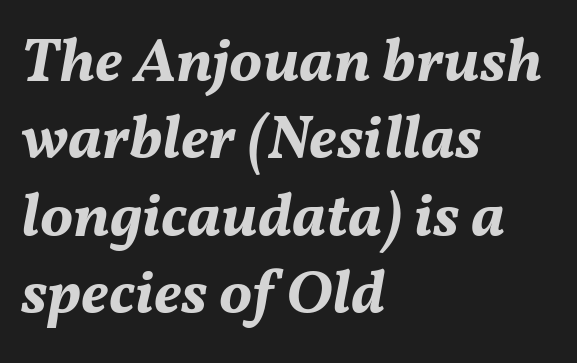
The lines sit at an ordinary, default distance from one another. Each letter keeps its own natural width here, so spacing adapts to shape. The rendering anchors every line to the left-hand side. Each word holds together tightly as a unit, with standard inter-letter gaps.
